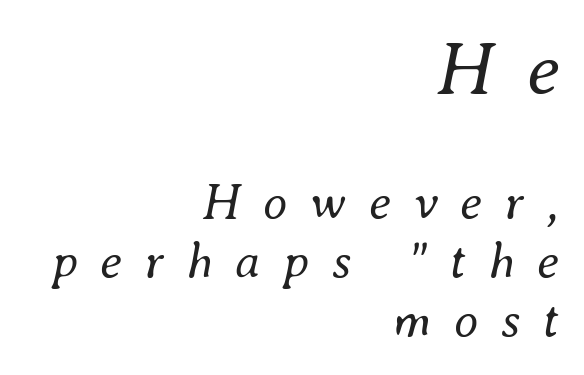
Q: Is the text bold? A: No.
Q: Is the text italic (slanted)? A: Yes, it leans right by about 8 degrees.
Q: Is the text underlined? A: No.
Q: How is the paragraph aligned? A: Right-aligned.
Q: Is the spacing between letters normal or unusually wide? A: Unusually wide.
Q: Which block of text is set in a larger size, the first (top) or the second (bottom)? A: The first (top) one.
Q: Width (condensed, normal, or wide)? A: Normal.
Q: Stroke contrast? A: Medium.
Q: x-height? A: Small.
Q: Monospaced? A: No.
